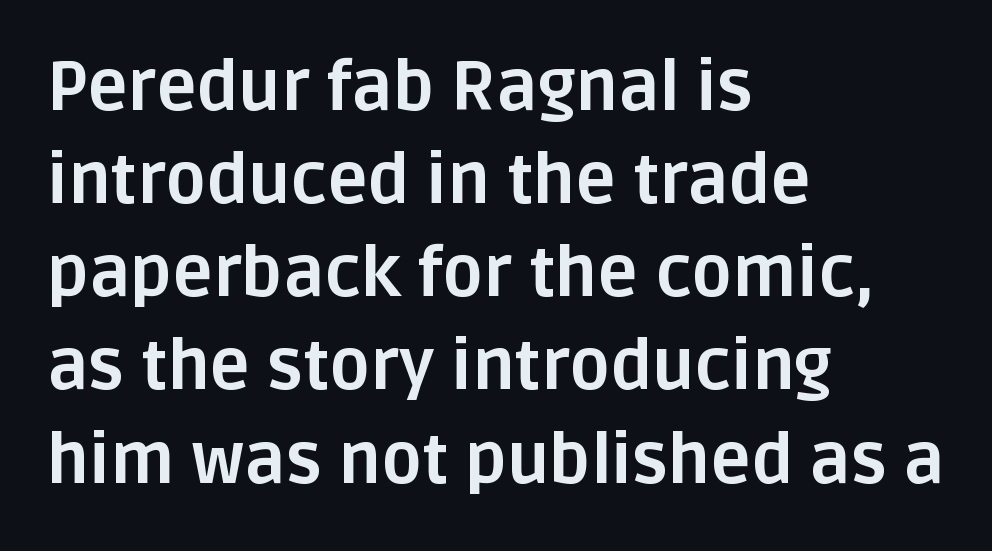
The image shows 68 px bold sans-serif type, upright; set left-aligned, normal line spacing (1.37x), normal letter spacing, not underlined; low stroke contrast and a large x-height.
